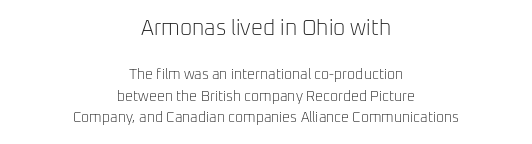
In terms of letterspacing, this is plain default setting. Lines of text with bare space underneath. Unbolded letterforms with no extra heft. The passage is arranged like a title page — every line centered. Block one is the big one; block two sits smaller underneath.
